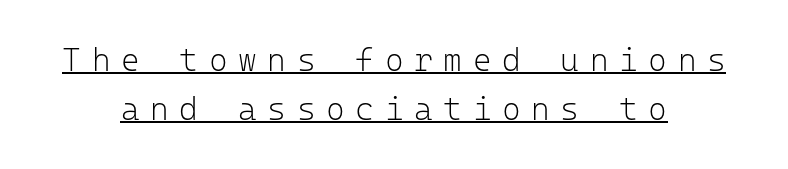
Fixed-width glyphs throughout — classic coding-font behaviour. The face looks like a standard text weight, possibly lighter. Decoration check: the copy is underlined. Is there any slant? The stems are plumb.
